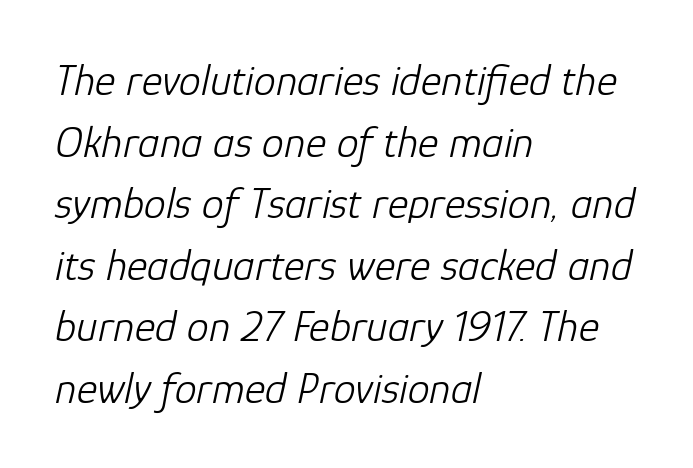
Honestly, there is no underline to notice here at all. All the whitespace from short lines collects on the right. The letterforms sit shoulder to shoulder at normal distance. The letters advance in unequal steps, a hallmark of proportional type. Style check: oblique. Weight: not bold — regular or lighter.
